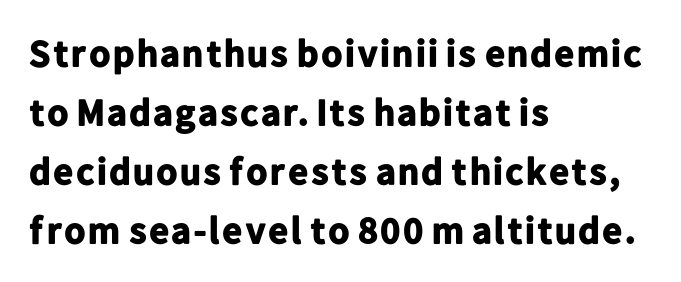
Q: Is the text bold? A: Yes.
Q: Is the text italic (slanted)? A: No, it is upright.
Q: Is the typeface a serif or a sans-serif typeface? A: Sans-serif.
Q: Is the text underlined? A: No.
Q: How is the paragraph aligned? A: Left-aligned.
Q: Is the spacing between letters normal or unusually wide? A: Normal.
Q: Is the spacing between lines tight, normal or loose? A: Normal.
Q: Width (condensed, normal, or wide)? A: Normal.
Q: Stroke contrast? A: Low.
Q: x-height? A: Medium.
Q: Monospaced? A: No.
